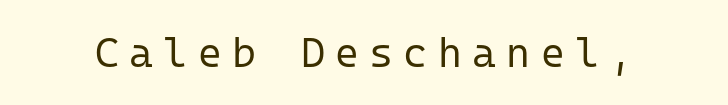
In terms of letterspacing, this is a distinctly airy, spread setting. Spacing verdict: monospaced, one width for all characters. The specimen omits any rule beneath the text block's lines. No letter is thick-stroked: the sample isn't bold. In terms of letterform style, serifs are entirely absent. The letters stand straight up with perfectly vertical stems.
